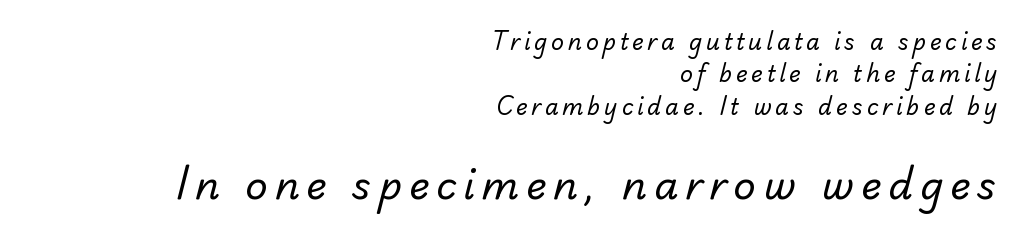
Does the copy run flush right? Yes — the right margin is perfectly even. Vertically, the passage feels balanced, rows spaced as you'd expect. The letters in the lower block stand taller than those in the block above. Think of a printed novel: that variable character pitch is what you see here. Type style note: lacks serifs.
